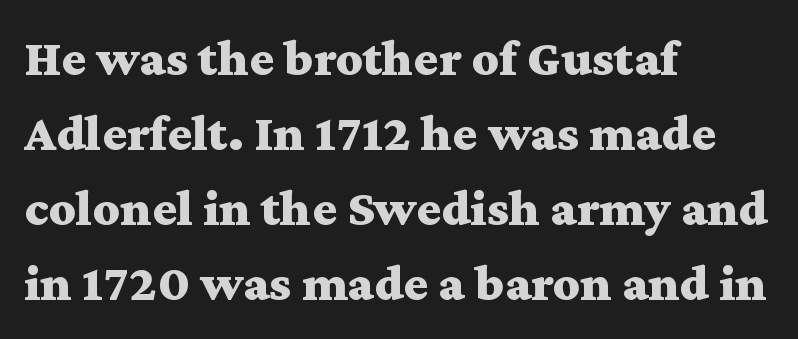
{"serif": "yes", "italic": "no", "bold": "yes", "weight": "bold", "width": "wide", "stroke_contrast": "medium", "x_height": "medium", "monospaced": "no", "underline": "no", "align": "left", "line_spacing": "normal", "line_spacing_ratio": 1.44, "letter_spacing": "normal", "letter_spacing_em": 0.0, "glyph_px": 52}
